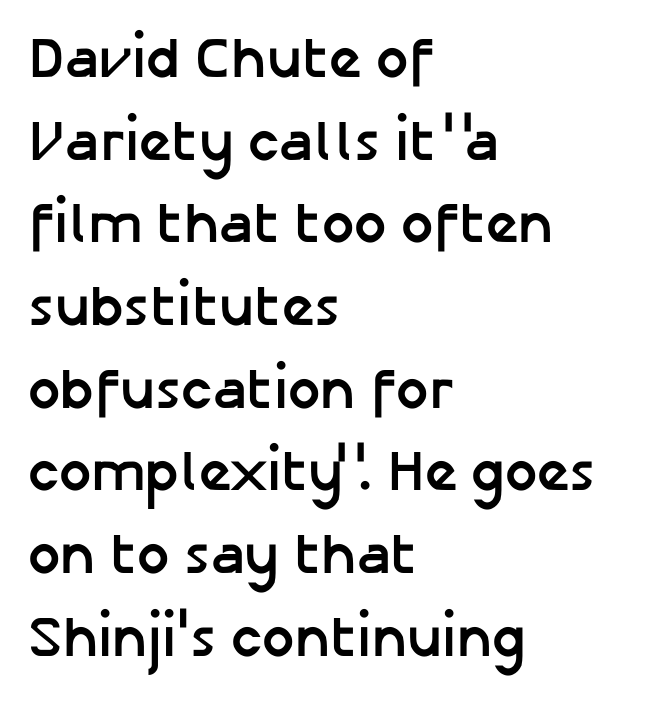
The paragraph has a hard left edge and a soft right edge. Each word holds together tightly as a unit, with standard inter-letter gaps. Font category for this specimen: sans-serif. Do the letters lean? They stand straight. The glyphs have the mass of a bold cut.
